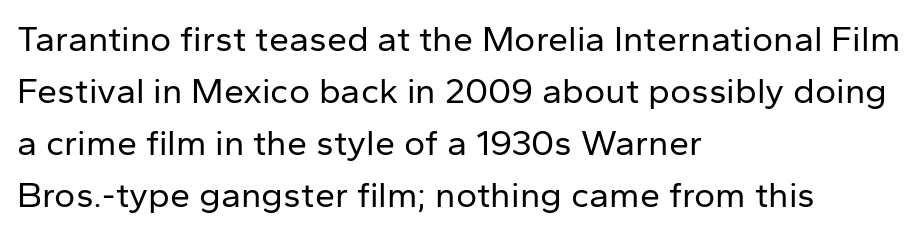
The image shows 36 px regular-weight sans-serif type, upright; set left-aligned, normal line spacing (1.44x), normal letter spacing, not underlined; low stroke contrast and a medium x-height.
